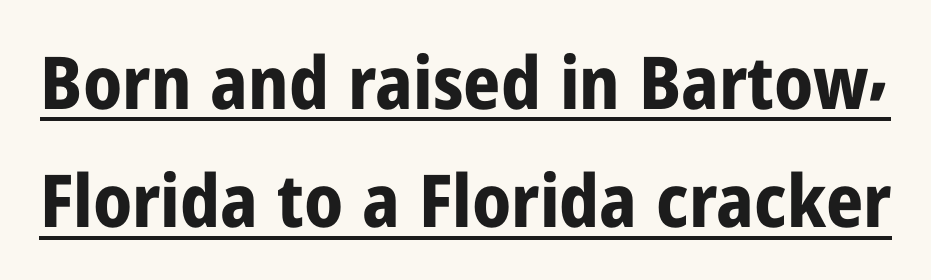
Each line of the rendering has a horizontal stroke beneath the glyphs. This sample uses plain, unmodified letter spacing. Here the designer chose a conventional face with non-uniform glyph widths. Designer's note — italics off, roman on. The passage shown stacks its lines at a standard gap. The letters carry no serifs — their stems end cleanly without finishing strokes.
